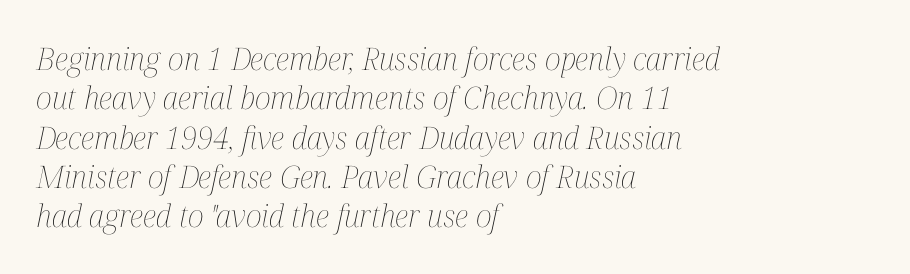
The image shows 31 px thin, condensed type, italic (leaning right); set left-aligned, normal line spacing (1.27x), normal letter spacing, not underlined; medium stroke contrast and a medium x-height.
